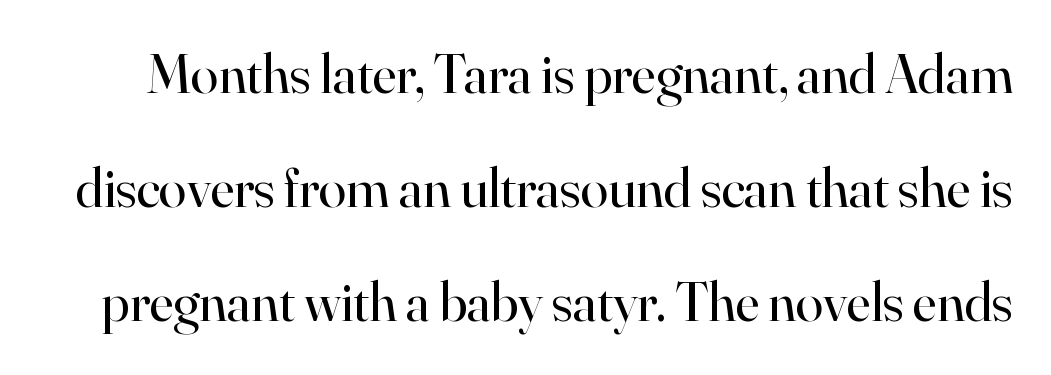
Q: Is the text bold? A: No.
Q: Is the text italic (slanted)? A: No, it is upright.
Q: Is the typeface a serif or a sans-serif typeface? A: Serif.
Q: Is the text underlined? A: No.
Q: Is the spacing between letters normal or unusually wide? A: Normal.
Q: Is the spacing between lines tight, normal or loose? A: Loose.
Q: Width (condensed, normal, or wide)? A: Normal.
Q: Stroke contrast? A: High.
Q: x-height? A: Small.
Q: Monospaced? A: No.
